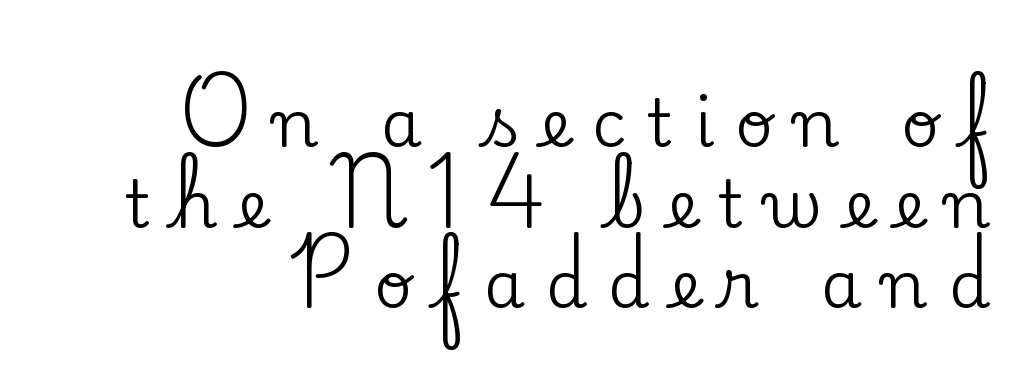
Nope, not italic — everything's standing straight. The passage shown has open, widely tracked lettering throughout. Glance below the letters and you will spot only blank space. Each letter keeps its own natural width here, so spacing adapts to shape.
